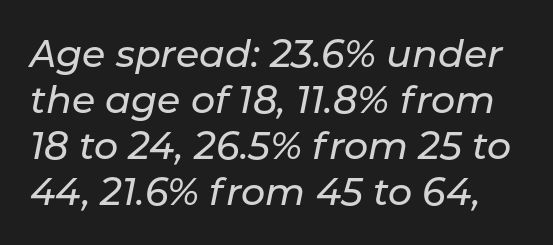
{"italic": "yes", "lean": "right", "slant_degrees": 11, "width": "normal", "stroke_contrast": "low", "x_height": "medium", "monospaced": "no", "underline": "no", "line_spacing_ratio": 1.21, "letter_spacing": "normal", "letter_spacing_em": 0.0, "glyph_px": 38}
